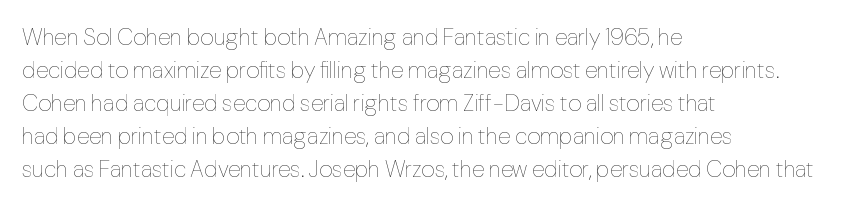
Does extra space separate the letters? No, they use regular spacing. The rendering anchors every line to the left-hand side. The axis of the letterforms is exactly vertical. These lines sit exactly where default settings would place them. Ink coverage per letter is moderate at most. Bare-footed words on every line.
